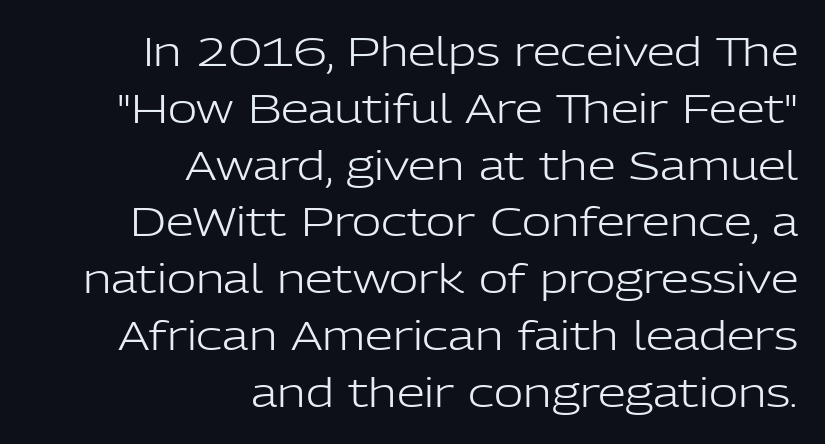
Q: Is the text bold? A: No.
Q: Is the text italic (slanted)? A: No, it is upright.
Q: Is the typeface a serif or a sans-serif typeface? A: Sans-serif.
Q: Is the text underlined? A: No.
Q: How is the paragraph aligned? A: Right-aligned.
Q: Is the spacing between letters normal or unusually wide? A: Normal.
Q: Is the spacing between lines tight, normal or loose? A: Normal.
Q: Width (condensed, normal, or wide)? A: Normal.
Q: Stroke contrast? A: Low.
Q: x-height? A: Medium.
Q: Monospaced? A: No.
